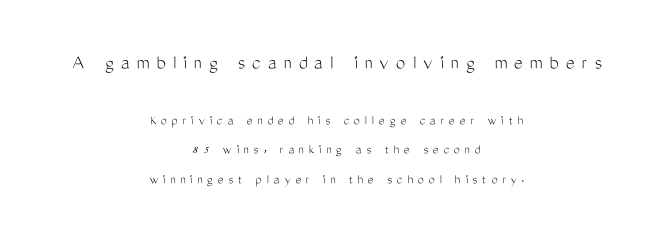
Q: Is the text bold? A: No.
Q: Is the text italic (slanted)? A: No, it is upright.
Q: Is the text underlined? A: No.
Q: How is the paragraph aligned? A: Centered.
Q: Is the spacing between letters normal or unusually wide? A: Unusually wide.
Q: Is the spacing between lines tight, normal or loose? A: Loose.
Q: Which block of text is set in a larger size, the first (top) or the second (bottom)? A: The first (top) one.
